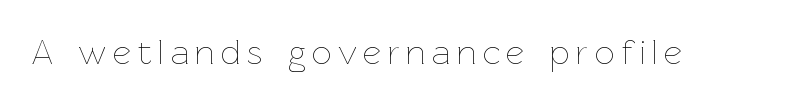
The image shows 35 px thin type, upright; set not underlined; low stroke contrast and a medium x-height.
